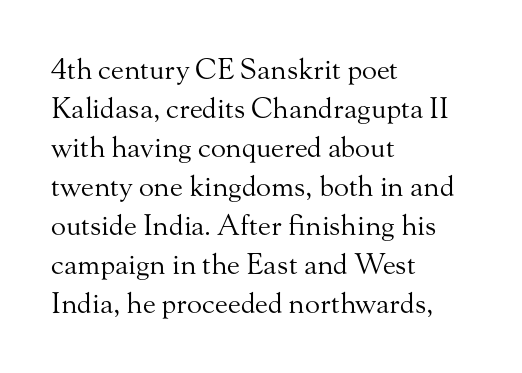
Q: Is the text bold? A: No.
Q: Is the text italic (slanted)? A: No, it is upright.
Q: Is the typeface a serif or a sans-serif typeface? A: Serif.
Q: Is the text underlined? A: No.
Q: How is the paragraph aligned? A: Left-aligned.
Q: Is the spacing between letters normal or unusually wide? A: Normal.
Q: Is the spacing between lines tight, normal or loose? A: Normal.
Q: Width (condensed, normal, or wide)? A: Normal.
Q: Stroke contrast? A: Medium.
Q: x-height? A: Small.
Q: Monospaced? A: No.
